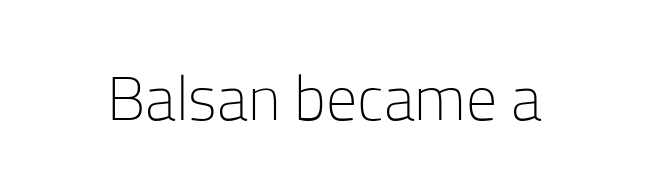
The image shows 62 px light sans-serif type, upright; set normal letter spacing, not underlined; low stroke contrast and a medium x-height.
